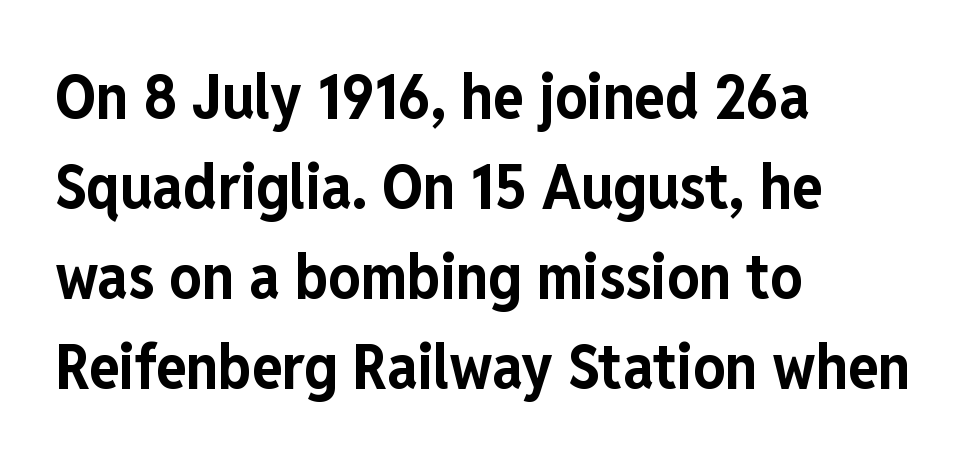
{"serif": "no", "italic": "no", "bold": "yes", "weight": "bold", "width": "condensed", "stroke_contrast": "low", "x_height": "medium", "monospaced": "no", "underline": "no", "align": "left", "line_spacing": "normal", "line_spacing_ratio": 1.43, "letter_spacing": "normal", "letter_spacing_em": 0.0, "glyph_px": 63}
